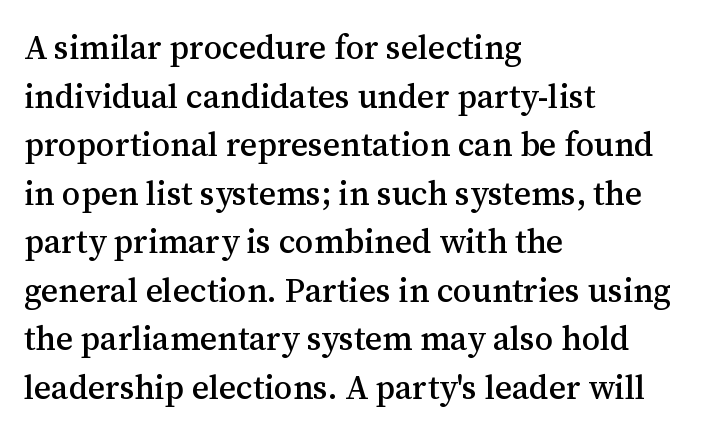
{"serif": "yes", "italic": "no", "width": "normal", "stroke_contrast": "medium", "x_height": "medium", "monospaced": "no", "underline": "no", "align": "left", "line_spacing": "normal", "line_spacing_ratio": 1.47, "letter_spacing": "normal", "letter_spacing_em": 0.0, "glyph_px": 33}
